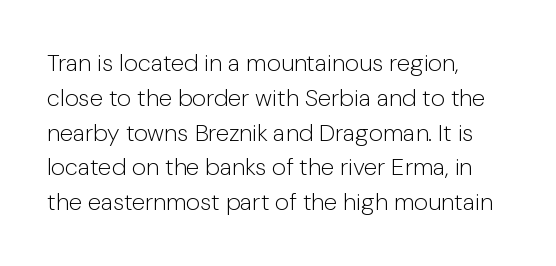
Q: Is the text bold? A: No.
Q: Is the text italic (slanted)? A: No, it is upright.
Q: Is the text underlined? A: No.
Q: How is the paragraph aligned? A: Left-aligned.
Q: Is the spacing between letters normal or unusually wide? A: Normal.
Q: Is the spacing between lines tight, normal or loose? A: Normal.
